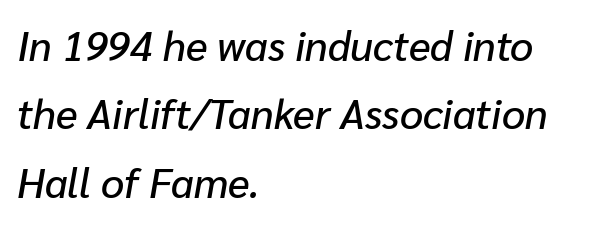
{"italic": "yes", "lean": "right", "slant_degrees": 10, "width": "normal", "stroke_contrast": "low", "x_height": "medium", "monospaced": "no", "underline": "no", "align": "left", "line_spacing": "normal", "line_spacing_ratio": 1.67, "letter_spacing": "normal", "letter_spacing_em": 0.0, "glyph_px": 41}
